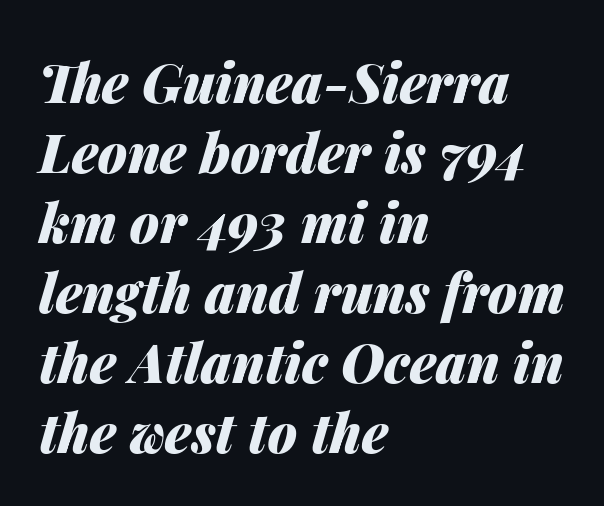
The image shows 53 px heavy type, italic (leaning right); set left-aligned, normal line spacing (1.32x), normal letter spacing, not underlined; medium stroke contrast and a medium x-height.
